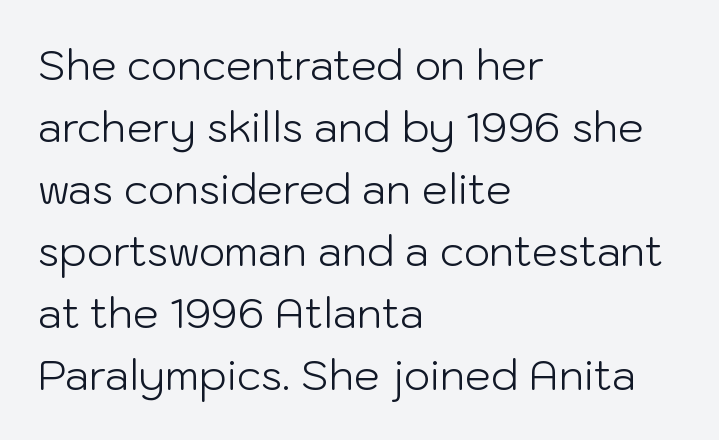
This sample has the flowing, uneven cadence of proportional lettering. Any mark beneath the type? The region is blank. Reading down the column, the eye jumps a familiar distance to each next line. Reading down the block, your eye returns to a fixed left position each line. Heft: none added — not bold. The specimen reads as upright at a glance.
